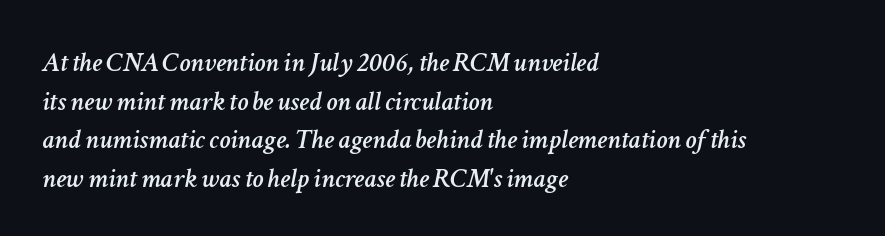
The passage is arranged the way most books set body copy — flush left. The passage shown is typed in a proportional face where columns would drift. A typesetter would call this zero additional tracking. This sample uses an oblique cut, with every glyph tilted off the vertical. Nobody drew a line under any word here.
